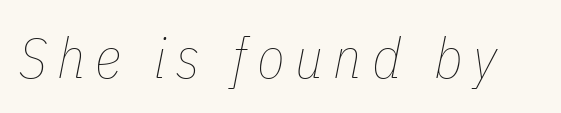
{"italic": "yes", "lean": "right", "slant_degrees": 11, "bold": "no", "weight": "thin", "width": "condensed", "stroke_contrast": "low", "x_height": "medium", "monospaced": "no", "underline": "no", "glyph_px": 57}
